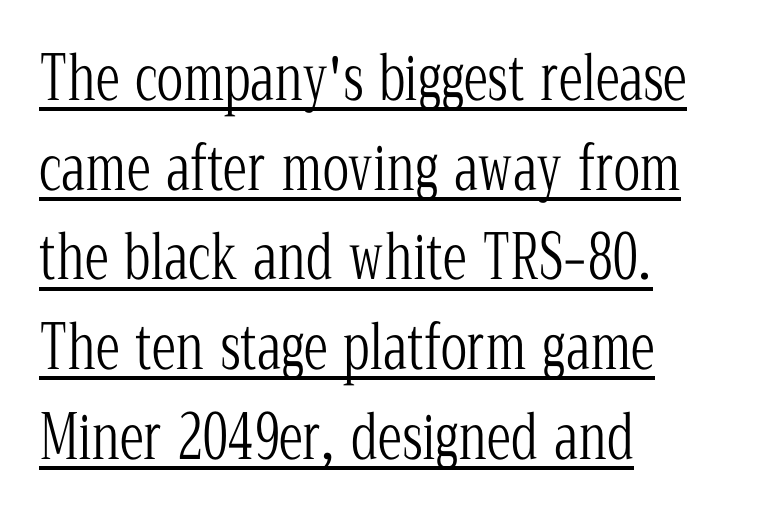
Is this a fixed-width face? No — the glyphs have proportional, varying widths. Tracking value appears to be zero — textbook default spacing. What kind of face is this? One with serifs. The words here are underlined. The passage shown stacks its lines at a standard gap. The lines are quadded left.
